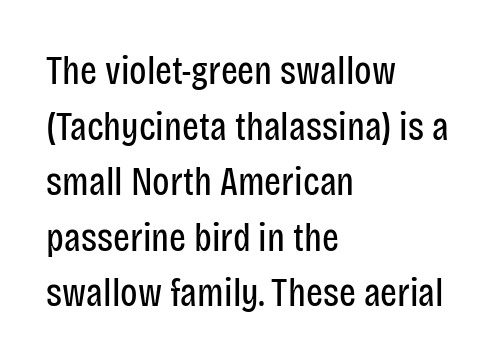
Q: Is the text bold? A: No.
Q: Is the text italic (slanted)? A: No, it is upright.
Q: Is the typeface a serif or a sans-serif typeface? A: Sans-serif.
Q: Is the text underlined? A: No.
Q: How is the paragraph aligned? A: Left-aligned.
Q: Is the spacing between letters normal or unusually wide? A: Normal.
Q: Is the spacing between lines tight, normal or loose? A: Normal.
Q: Width (condensed, normal, or wide)? A: Condensed.
Q: Stroke contrast? A: Low.
Q: x-height? A: Large.
Q: Monospaced? A: No.
